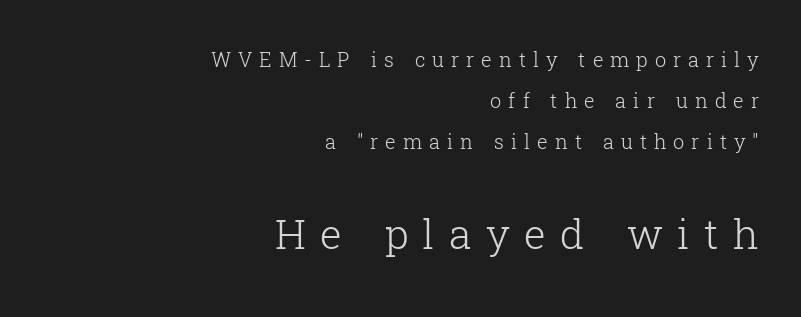
{"serif": "yes", "italic": "no", "bold": "no", "weight": "light", "width": "normal", "stroke_contrast": "low", "x_height": "medium", "monospaced": "no", "underline": "no", "align": "right", "line_spacing": "loose", "line_spacing_ratio": 2.06, "letter_spacing": "wide", "letter_spacing_em": 0.35, "larger_block": "second", "size_ratio": 2.05, "glyph_px": 41}
